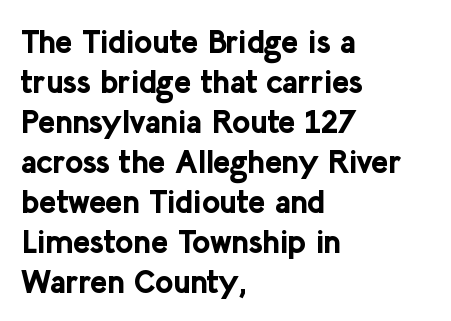
Q: Is the text bold? A: Yes.
Q: Is the text italic (slanted)? A: No, it is upright.
Q: Is the typeface a serif or a sans-serif typeface? A: Sans-serif.
Q: Is the text underlined? A: No.
Q: How is the paragraph aligned? A: Left-aligned.
Q: Is the spacing between letters normal or unusually wide? A: Normal.
Q: Is the spacing between lines tight, normal or loose? A: Normal.
Q: Width (condensed, normal, or wide)? A: Normal.
Q: Stroke contrast? A: Low.
Q: x-height? A: Medium.
Q: Monospaced? A: No.
